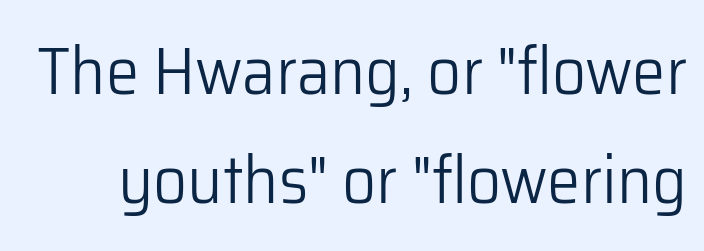
Q: Is the text bold? A: No.
Q: Is the text italic (slanted)? A: No, it is upright.
Q: Is the typeface a serif or a sans-serif typeface? A: Sans-serif.
Q: Is the text underlined? A: No.
Q: Is the spacing between letters normal or unusually wide? A: Normal.
Q: Is the spacing between lines tight, normal or loose? A: Normal.
Q: Width (condensed, normal, or wide)? A: Normal.
Q: Stroke contrast? A: Low.
Q: x-height? A: Medium.
Q: Monospaced? A: No.
